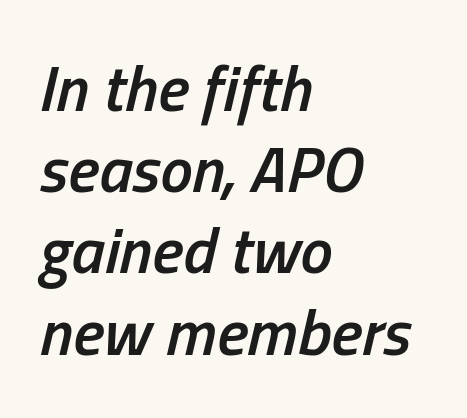
The image shows 65 px semibold, condensed type, italic (leaning right); set left-aligned, normal line spacing (1.25x), normal letter spacing, not underlined; low stroke contrast and a medium x-height.
